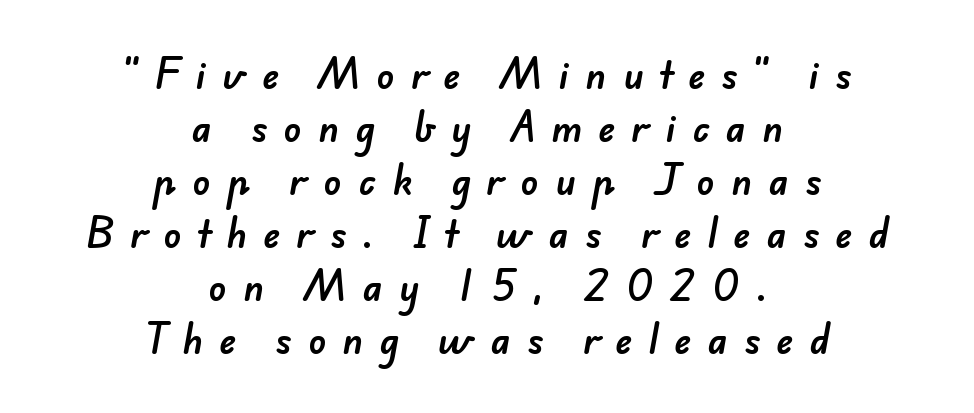
Plain, unruled lines of type. Each letter's strokes conclude bluntly, with no projecting serifs. In terms of letterspacing, this is a distinctly airy, spread setting. The letters advance in unequal steps, a hallmark of proportional type. Both edges are ragged and mirror each other, which tells us the setting is centered.
